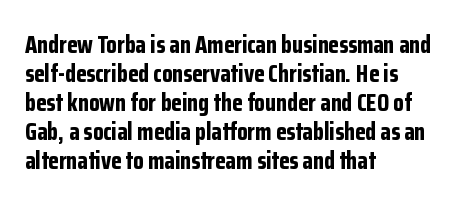
The image shows 24 px bold type, upright; set left-aligned, line spacing 1.21x, normal letter spacing, not underlined.
